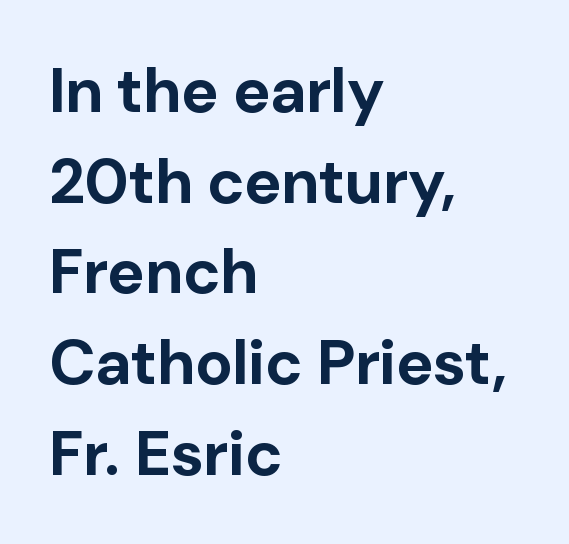
The image shows 63 px bold sans-serif type, upright; set left-aligned, normal line spacing (1.44x), normal letter spacing, not underlined; low stroke contrast and a medium x-height.
